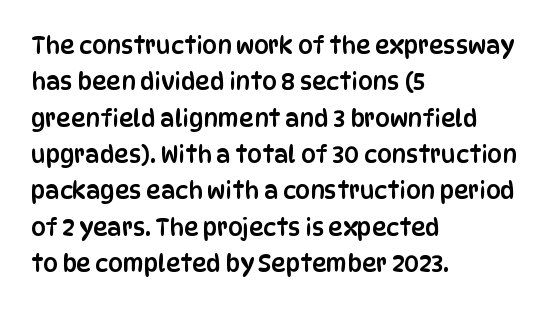
Style check: upright. Honestly, the letter spacing is just normal — you wouldn't notice it. Short and long lines alike share a common starting point at left. Any mark beneath the type? The region is blank. Interline gaps are of average width in this sample.
